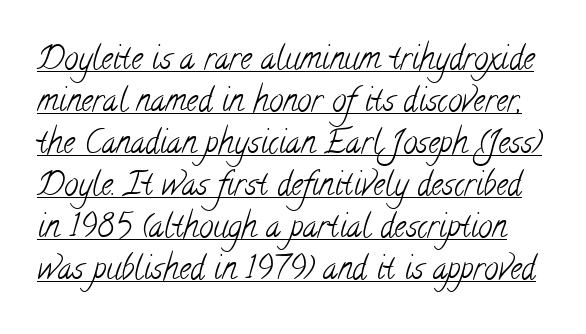
{"bold": "no", "weight": "light", "width": "condensed", "stroke_contrast": "low", "x_height": "small", "monospaced": "no", "underline": "yes", "line_spacing": "normal", "line_spacing_ratio": 1.31, "letter_spacing": "normal", "letter_spacing_em": 0.0, "glyph_px": 32}
